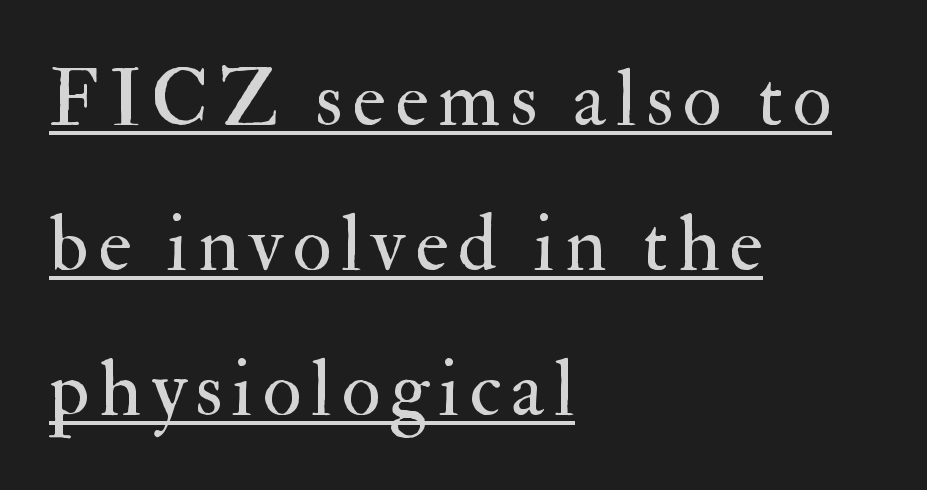
Teacher's note: observe the even left margin — that is flush-left alignment. The characters display serif detailing at their extremities. These lines were composed using upright roman letters. Is this a fixed-width face? No — the glyphs have proportional, varying widths. This reads as an unemphasized weight, regular at the heaviest. In designer terms, the underline attribute is active on this setting.
